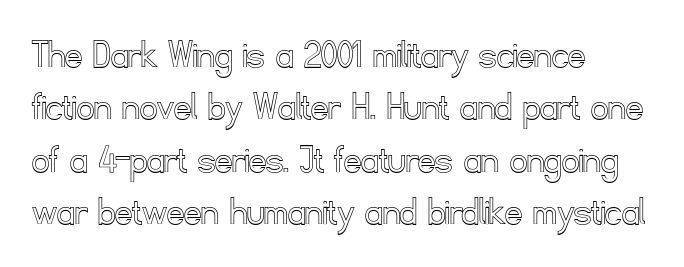
{"italic": "no", "width": "normal", "x_height": "small", "monospaced": "no", "underline": "no", "align": "left", "line_spacing": "normal", "line_spacing_ratio": 1.25, "letter_spacing": "normal", "letter_spacing_em": 0.0, "glyph_px": 42}
